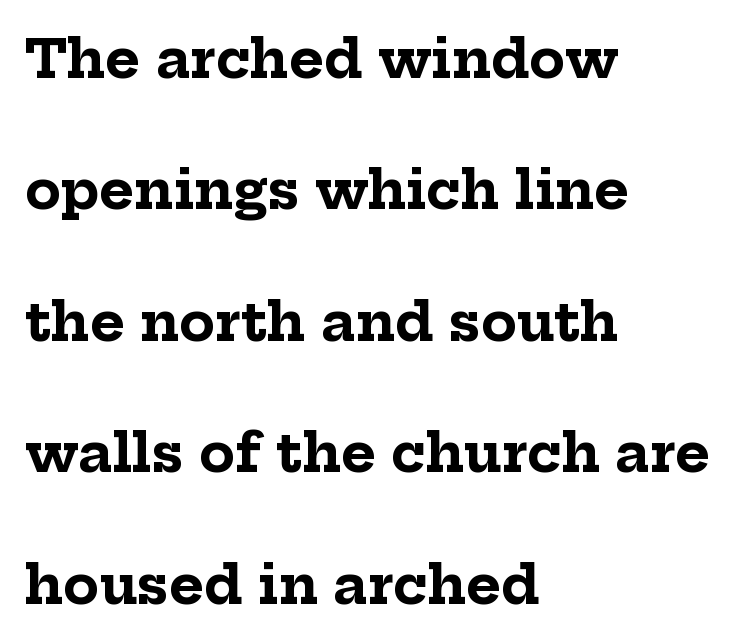
Q: Is the text bold? A: Yes.
Q: Is the text italic (slanted)? A: No, it is upright.
Q: Is the typeface a serif or a sans-serif typeface? A: Serif.
Q: Is the text underlined? A: No.
Q: How is the paragraph aligned? A: Left-aligned.
Q: Is the spacing between letters normal or unusually wide? A: Normal.
Q: Is the spacing between lines tight, normal or loose? A: Loose.
Q: Width (condensed, normal, or wide)? A: Normal.
Q: Stroke contrast? A: Low.
Q: x-height? A: Medium.
Q: Monospaced? A: No.
